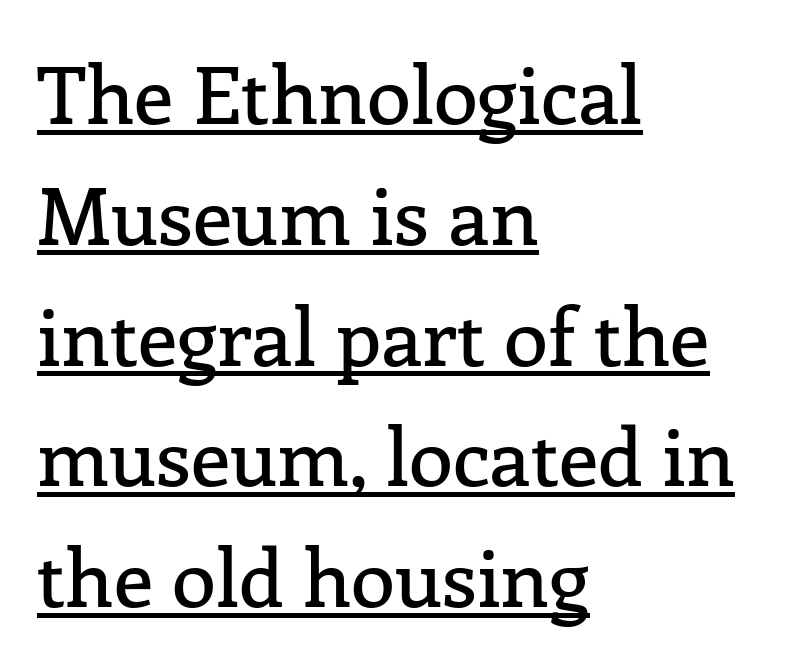
The image shows 80 px serif type, upright; set left-aligned, normal line spacing (1.51x), normal letter spacing, underlined; low stroke contrast and a medium x-height.
